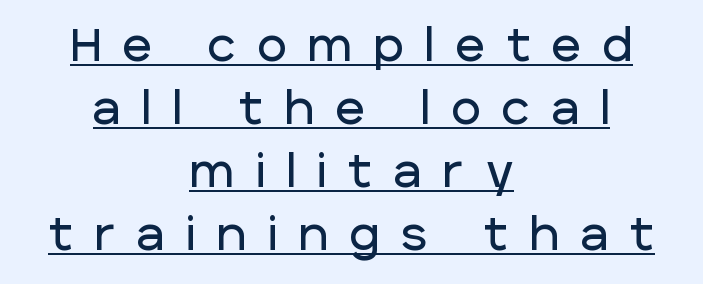
Q: Is the text italic (slanted)? A: No, it is upright.
Q: Is the typeface a serif or a sans-serif typeface? A: Sans-serif.
Q: Is the text underlined? A: Yes.
Q: How is the paragraph aligned? A: Centered.
Q: Is the spacing between letters normal or unusually wide? A: Unusually wide.
Q: Is the spacing between lines tight, normal or loose? A: Normal.
Q: Width (condensed, normal, or wide)? A: Normal.
Q: Stroke contrast? A: Low.
Q: x-height? A: Large.
Q: Monospaced? A: No.
